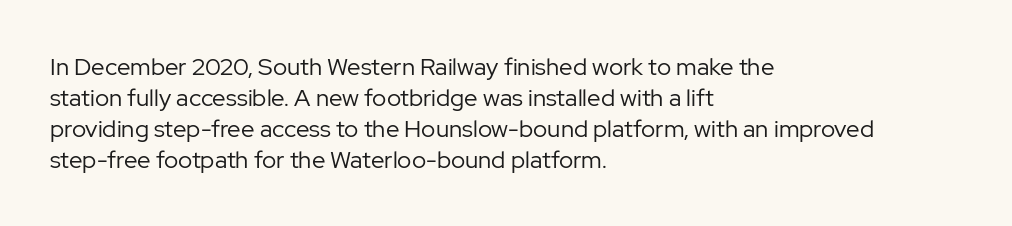
These lines keep a tight, regular rhythm from letter to letter. Notice how descenders clear the ascenders below comfortably — that's standard leading. These lines were composed using upright roman letters. One-word summary of the alignment: left. Nobody drew a line under any word here. The typesetting does not lean heavy: it is not bold.
